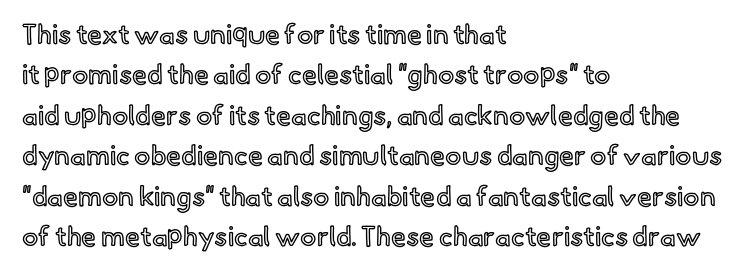
Q: Is the text italic (slanted)? A: No, it is upright.
Q: Is the text underlined? A: No.
Q: How is the paragraph aligned? A: Left-aligned.
Q: Is the spacing between letters normal or unusually wide? A: Normal.
Q: Is the spacing between lines tight, normal or loose? A: Normal.
